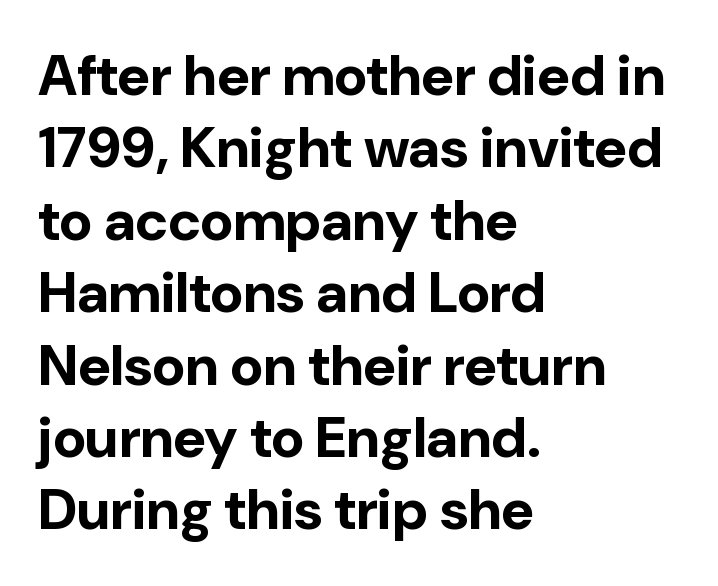
Q: Is the text bold? A: Yes.
Q: Is the text italic (slanted)? A: No, it is upright.
Q: Is the typeface a serif or a sans-serif typeface? A: Sans-serif.
Q: Is the text underlined? A: No.
Q: How is the paragraph aligned? A: Left-aligned.
Q: Is the spacing between letters normal or unusually wide? A: Normal.
Q: Is the spacing between lines tight, normal or loose? A: Normal.
Q: Width (condensed, normal, or wide)? A: Normal.
Q: Stroke contrast? A: Low.
Q: x-height? A: Medium.
Q: Monospaced? A: No.
